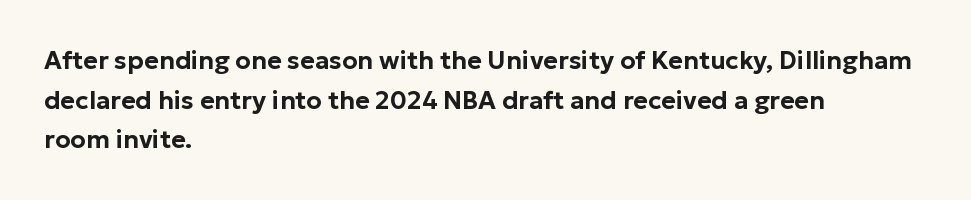
{"italic": "no", "underline": "no", "align": "left", "line_spacing": "normal", "line_spacing_ratio": 1.59, "letter_spacing": "normal", "letter_spacing_em": 0.0, "glyph_px": 25}
